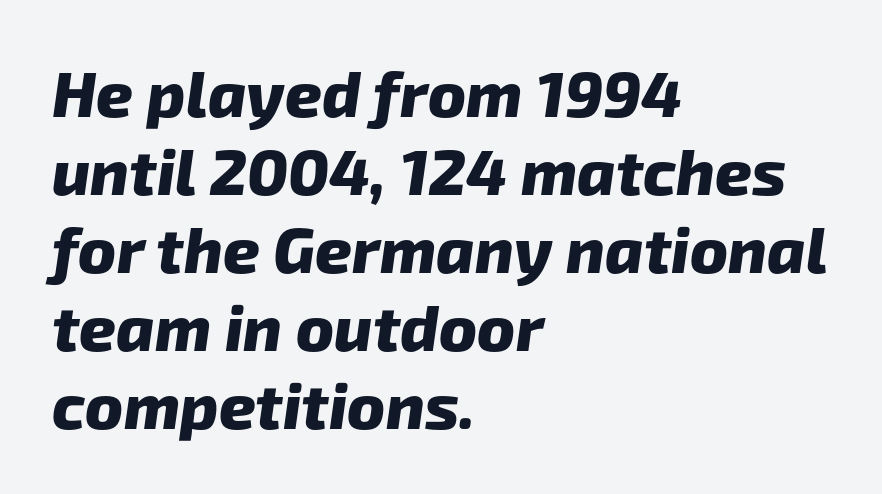
The image shows 64 px heavy sans-serif type; set left-aligned, line spacing 1.22x, normal letter spacing, not underlined; low stroke contrast and a medium x-height.
